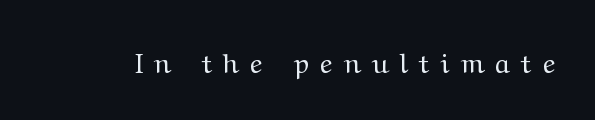
The axis of the letterforms is exactly vertical. Ink coverage per letter is moderate at most. Unmarked baselines from the first word to the last. Loose tracking; the words dissolve into strings of separated letters.
